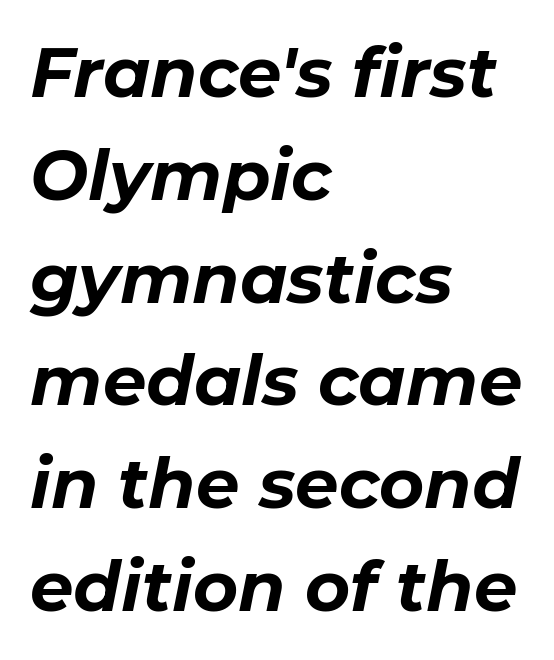
Casual observation: everything's shoved over to the left. Evenly set lines give the paragraph a standard silhouette. The space directly below the letters is spotless. The sample has been set heavy, in full bold.
